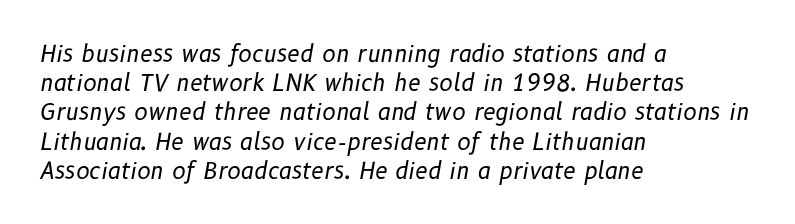
A classic flush-left, rag-right setting is used for this passage. Students, observe: this is what conventionally led text looks like. Quick note: underline off. There is no visible air inserted between adjacent glyphs. Bold? No — there's no thickening of the strokes.
